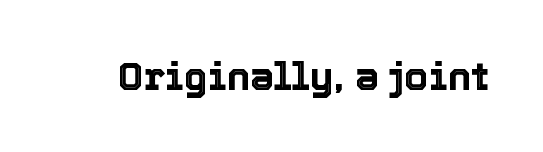
Q: Is the text italic (slanted)? A: No, it is upright.
Q: Is the text underlined? A: No.
Q: Is the spacing between letters normal or unusually wide? A: Normal.
Q: Width (condensed, normal, or wide)? A: Normal.
Q: x-height? A: Medium.
Q: Monospaced? A: No.
